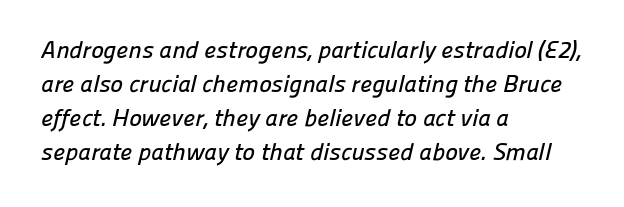
Successive baselines arrive at the customary interval. Caption: multi-line text, flush left, ragged right. Honestly, there is no underline to notice here at all. Letter spacing: default.
